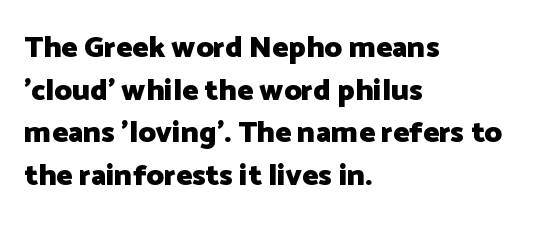
Does the leading feel generous? No, just average. The passage shown has conventional tracking throughout. Grotesque or geometric, the face here clearly has no serifs. Teacher's note: observe the even left margin — that is flush-left alignment. As a designer I'd log this as weight 700, bold. Underline: absent.
